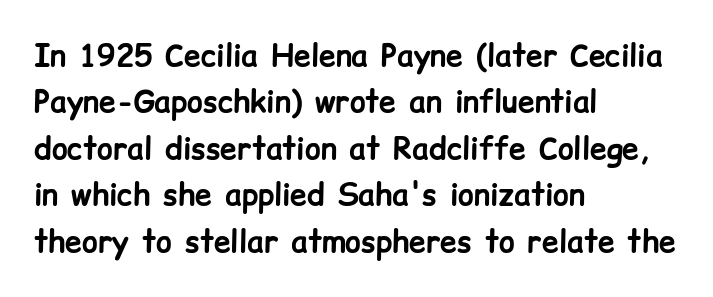
{"serif": "no", "italic": "no", "bold": "yes", "weight": "bold", "width": "normal", "stroke_contrast": "low", "x_height": "medium", "monospaced": "no", "underline": "no", "align": "left", "line_spacing": "normal", "line_spacing_ratio": 1.55, "letter_spacing": "normal", "letter_spacing_em": 0.0, "glyph_px": 30}
